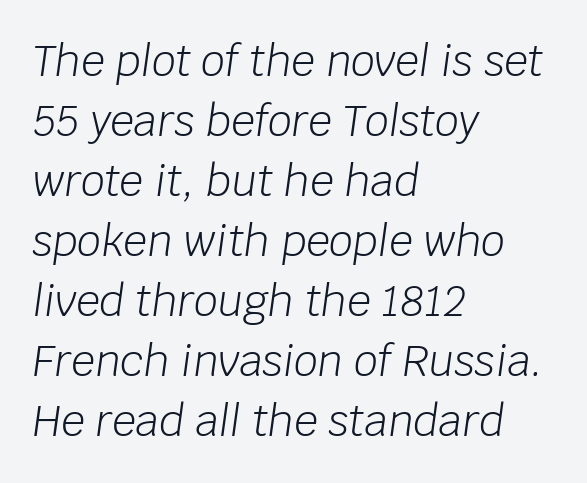
Whoever set this chose a conventional vertical rhythm. Counters stay open thanks to moderate or lighter strokes. Think of a printed novel: that variable character pitch is what you see here. How are the letters spaced? Ordinarily, with no added tracking. Horizontal alignment here is leftward, the default for most running prose.
